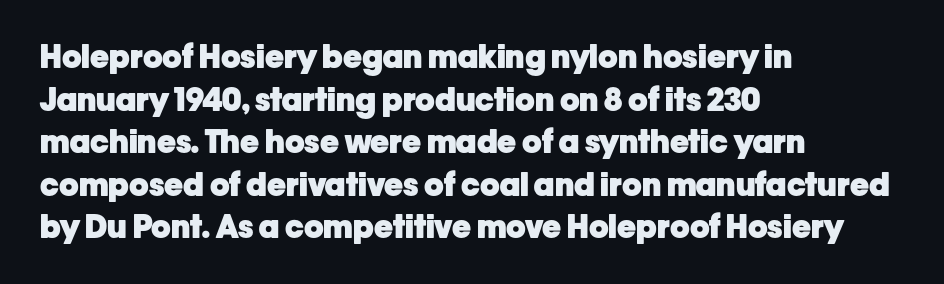
Q: Is the text bold? A: Yes.
Q: Is the text italic (slanted)? A: No, it is upright.
Q: Is the typeface a serif or a sans-serif typeface? A: Sans-serif.
Q: Is the text underlined? A: No.
Q: How is the paragraph aligned? A: Left-aligned.
Q: Is the spacing between letters normal or unusually wide? A: Normal.
Q: Is the spacing between lines tight, normal or loose? A: Normal.
Q: Width (condensed, normal, or wide)? A: Normal.
Q: Stroke contrast? A: Low.
Q: x-height? A: Medium.
Q: Monospaced? A: No.
